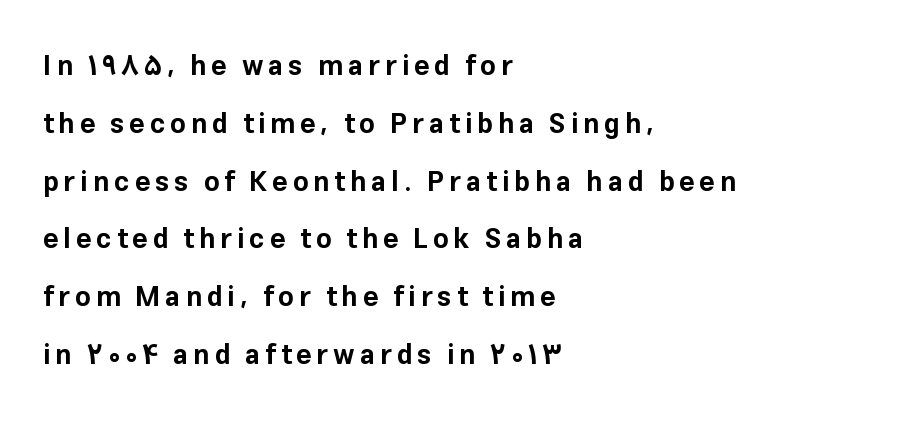
{"italic": "no", "bold": "yes", "underline": "no", "align": "left", "line_spacing": "loose", "line_spacing_ratio": 2.14, "glyph_px": 27}
